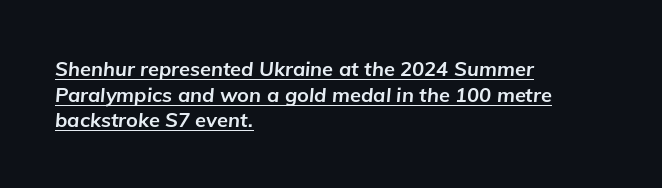
{"italic": "yes", "lean": "right", "slant_degrees": 5, "bold": "yes", "underline": "yes", "align": "left", "line_spacing": "normal", "line_spacing_ratio": 1.28, "letter_spacing": "normal", "letter_spacing_em": 0.0, "glyph_px": 20}
